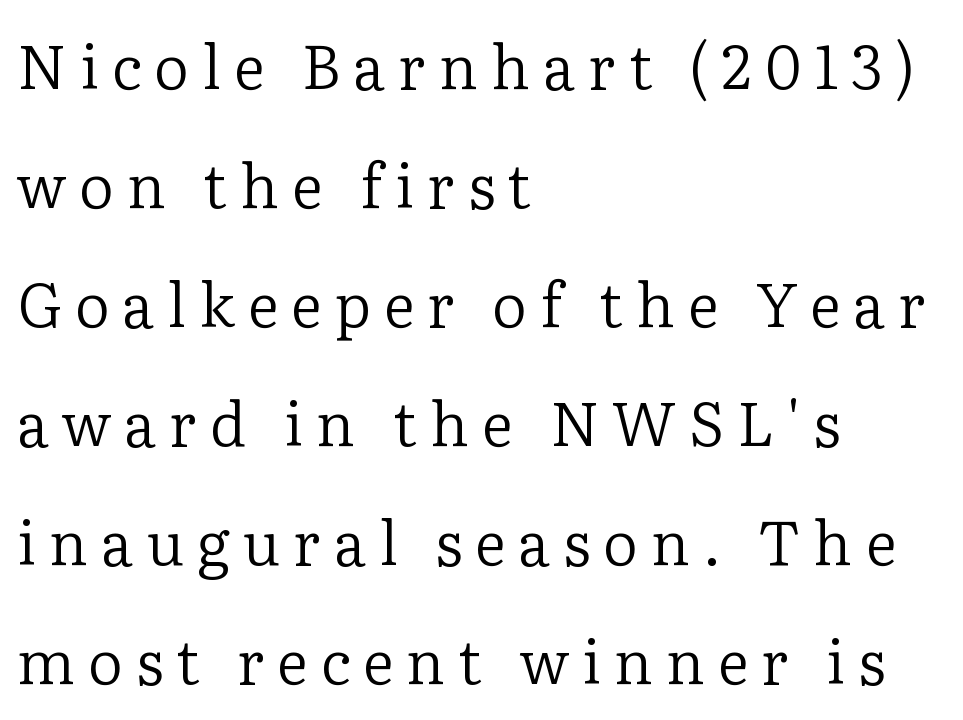
Little horizontal feet cap the strokes, marking this as serif type. Interline gaps are noticeably wide in this sample. Italic: no, the glyphs are upright roman. Letters rest on an invisible, unmarked baseline. Here the designer chose a conventional face with non-uniform glyph widths. The strokes are not fattened; the text isn't bold.
